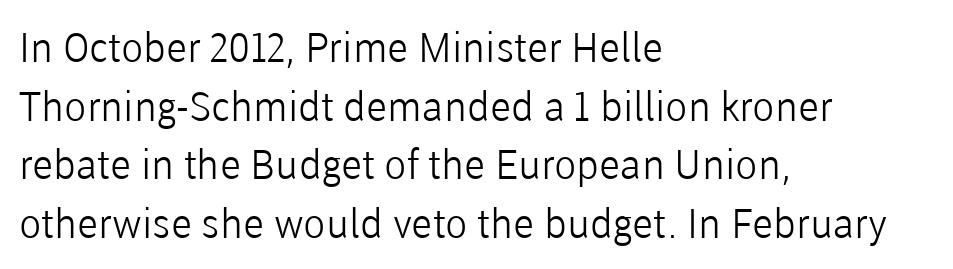
When letters stand straight like this, we call the style roman or upright. A quiet, ordinary-to-light weight characterises the typeface. The designer went with a sans here, leaving each stem footless. How are the letters spaced? Ordinarily, with no added tracking. What's the leading like? Ordinary, nothing unusual.
